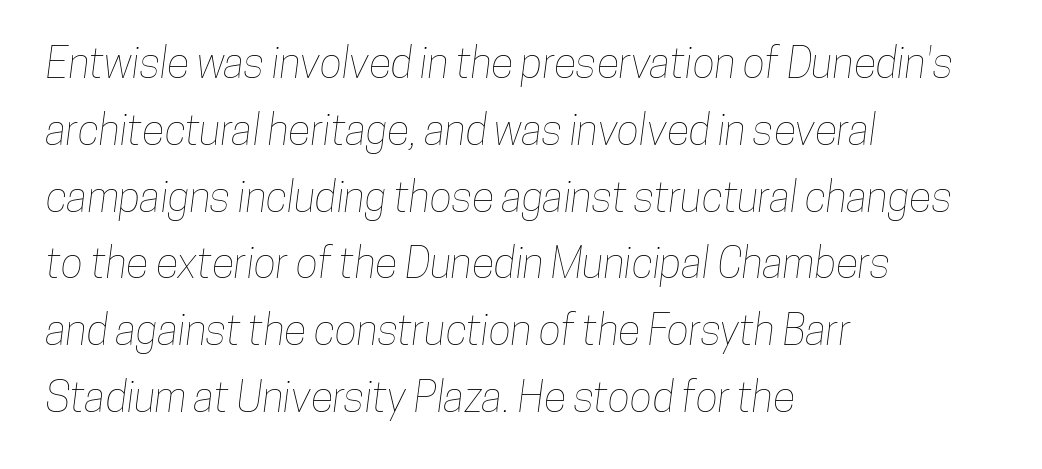
{"width": "condensed", "stroke_contrast": "low", "x_height": "medium", "monospaced": "no", "underline": "no", "align": "left", "line_spacing": "normal", "line_spacing_ratio": 1.59, "letter_spacing": "normal", "letter_spacing_em": 0.0, "glyph_px": 42}
